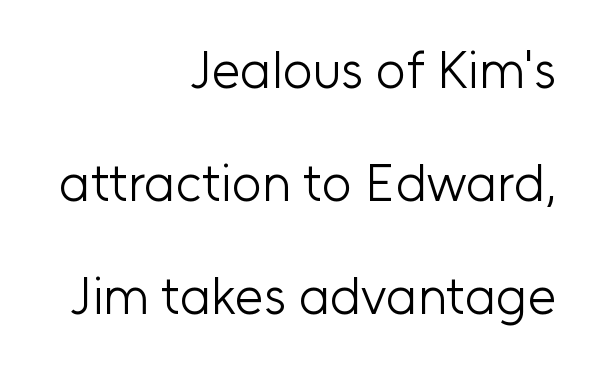
Q: Is the text bold? A: No.
Q: Is the text italic (slanted)? A: No, it is upright.
Q: Is the typeface a serif or a sans-serif typeface? A: Sans-serif.
Q: Is the text underlined? A: No.
Q: How is the paragraph aligned? A: Right-aligned.
Q: Is the spacing between letters normal or unusually wide? A: Normal.
Q: Is the spacing between lines tight, normal or loose? A: Loose.
Q: Width (condensed, normal, or wide)? A: Normal.
Q: Stroke contrast? A: Low.
Q: x-height? A: Medium.
Q: Monospaced? A: No.
